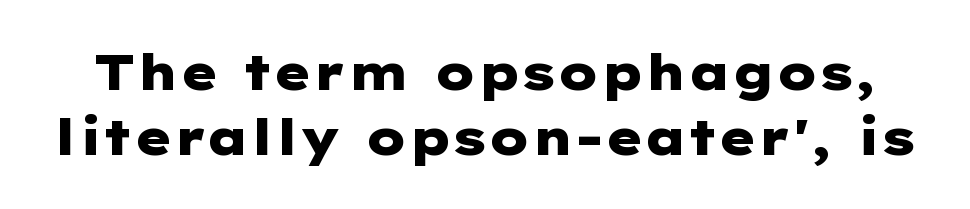
Q: Is the text bold? A: Yes.
Q: Is the text italic (slanted)? A: No, it is upright.
Q: Is the typeface a serif or a sans-serif typeface? A: Sans-serif.
Q: Is the text underlined? A: No.
Q: Is the spacing between letters normal or unusually wide? A: Normal.
Q: Is the spacing between lines tight, normal or loose? A: Normal.
Q: Width (condensed, normal, or wide)? A: Wide.
Q: Stroke contrast? A: Low.
Q: x-height? A: Medium.
